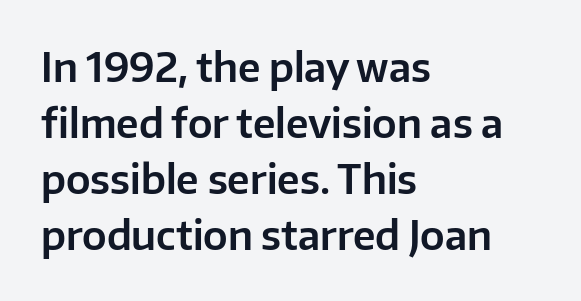
The image shows 39 px sans-serif type, upright; set left-aligned, normal line spacing (1.44x), normal letter spacing, not underlined; low stroke contrast and a medium x-height.
